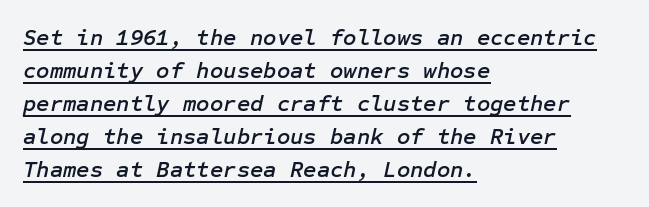
Vertical spacing — default. The glyphs are accompanied by a horizontal stroke just below them. Notice how the stems are inclined rather than vertical — that's the hallmark of italics. Teacher's note: observe the even left margin — that is flush-left alignment.
